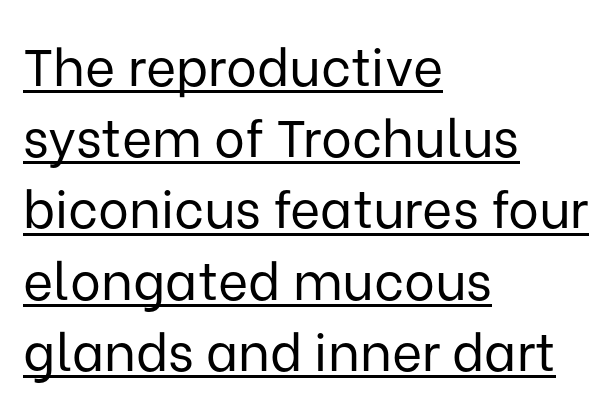
Q: Is the text bold? A: No.
Q: Is the text italic (slanted)? A: No, it is upright.
Q: Is the typeface a serif or a sans-serif typeface? A: Sans-serif.
Q: Is the text underlined? A: Yes.
Q: How is the paragraph aligned? A: Left-aligned.
Q: Is the spacing between letters normal or unusually wide? A: Normal.
Q: Is the spacing between lines tight, normal or loose? A: Normal.
Q: Width (condensed, normal, or wide)? A: Normal.
Q: Stroke contrast? A: Low.
Q: x-height? A: Medium.
Q: Monospaced? A: No.
